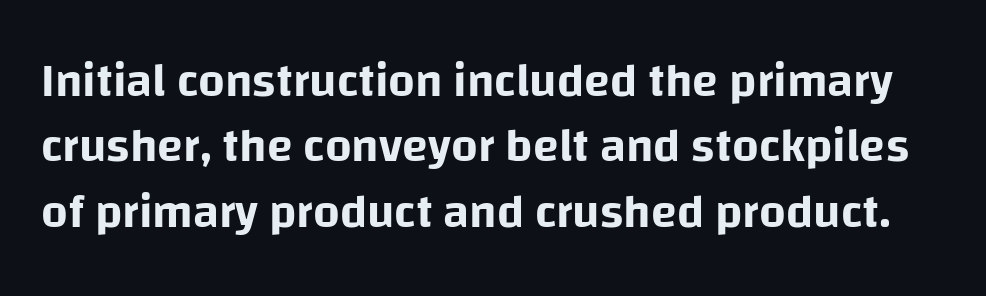
Horizontal bands of white between lines are of average thickness. The rendering uses natural spacing where letterforms have individual widths. The words here are not underlined. A typesetter would label this face a sans.
